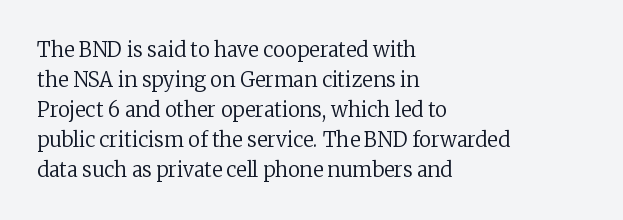
Q: Is the text bold? A: No.
Q: Is the text italic (slanted)? A: No, it is upright.
Q: Is the text underlined? A: No.
Q: How is the paragraph aligned? A: Left-aligned.
Q: Is the spacing between letters normal or unusually wide? A: Normal.
Q: Is the spacing between lines tight, normal or loose? A: Normal.
